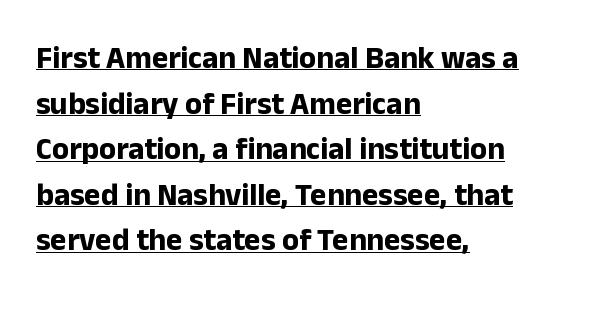
{"serif": "no", "italic": "no", "bold": "yes", "weight": "bold", "width": "normal", "stroke_contrast": "low", "x_height": "medium", "monospaced": "no", "underline": "yes", "align": "left", "line_spacing": "normal", "line_spacing_ratio": 1.47, "letter_spacing": "normal", "letter_spacing_em": 0.0, "glyph_px": 31}
